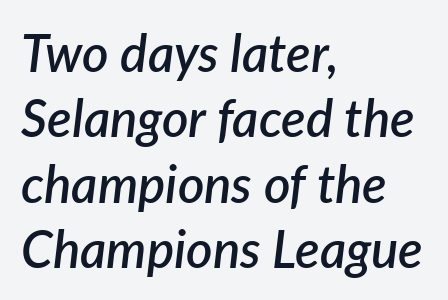
{"italic": "yes", "lean": "right", "slant_degrees": 7, "bold": "semi", "weight": "semibold", "width": "normal", "stroke_contrast": "low", "x_height": "medium", "monospaced": "no", "underline": "no", "align": "left", "line_spacing": "normal", "line_spacing_ratio": 1.28, "letter_spacing": "normal", "letter_spacing_em": 0.0, "glyph_px": 51}
